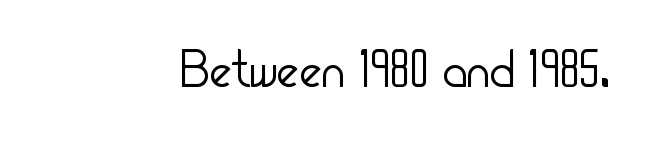
Q: Is the text bold? A: No.
Q: Is the text italic (slanted)? A: No, it is upright.
Q: Is the typeface a serif or a sans-serif typeface? A: Sans-serif.
Q: Is the text underlined? A: No.
Q: Is the spacing between letters normal or unusually wide? A: Normal.
Q: Width (condensed, normal, or wide)? A: Condensed.
Q: Stroke contrast? A: Low.
Q: x-height? A: Small.
Q: Monospaced? A: No.
